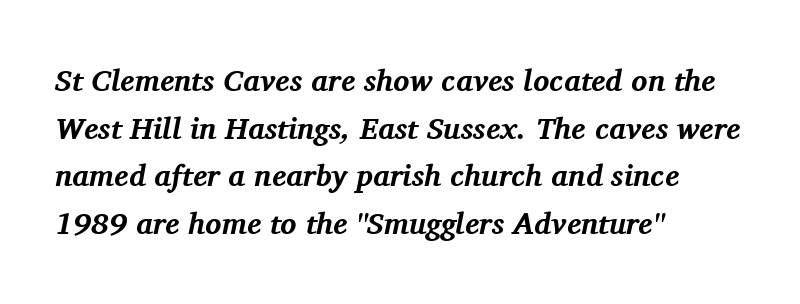
The image shows 30 px bold serif type, italic (leaning right); set left-aligned, normal line spacing (1.59x), normal letter spacing, not underlined; medium stroke contrast and a medium x-height.
